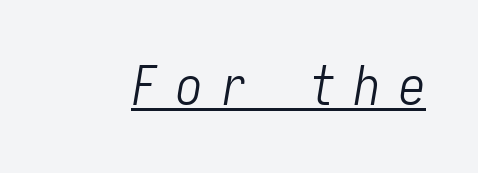
Q: Is the text bold? A: No.
Q: Is the text italic (slanted)? A: Yes, it leans right by about 10 degrees.
Q: Is the text underlined? A: Yes.
Q: Is the spacing between letters normal or unusually wide? A: Unusually wide.
Q: Width (condensed, normal, or wide)? A: Condensed.
Q: Stroke contrast? A: Low.
Q: x-height? A: Medium.
